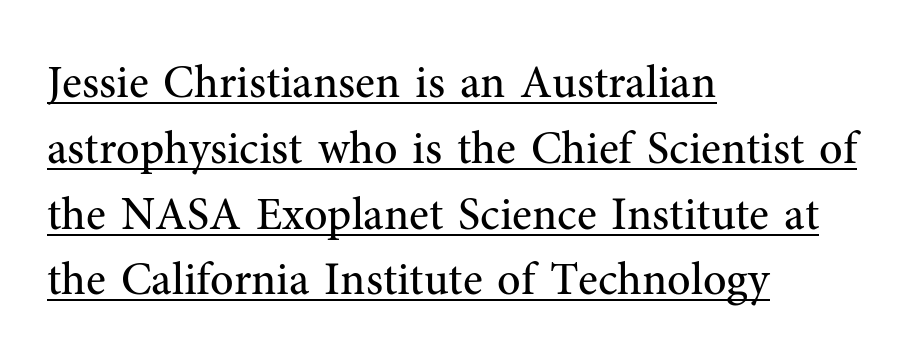
The vertical gap from one line to the next is medium. This is not heavy type; no bold has been used. The ragged edge is on the right, which tells us the setting is flush left. Students, note that the glyphs here touch the page at normal intervals.
